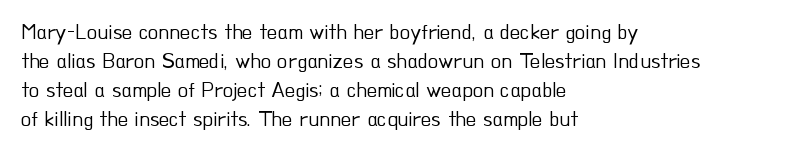
Q: Is the text bold? A: No.
Q: Is the text italic (slanted)? A: No, it is upright.
Q: Is the text underlined? A: No.
Q: How is the paragraph aligned? A: Left-aligned.
Q: Is the spacing between letters normal or unusually wide? A: Normal.
Q: Is the spacing between lines tight, normal or loose? A: Normal.
